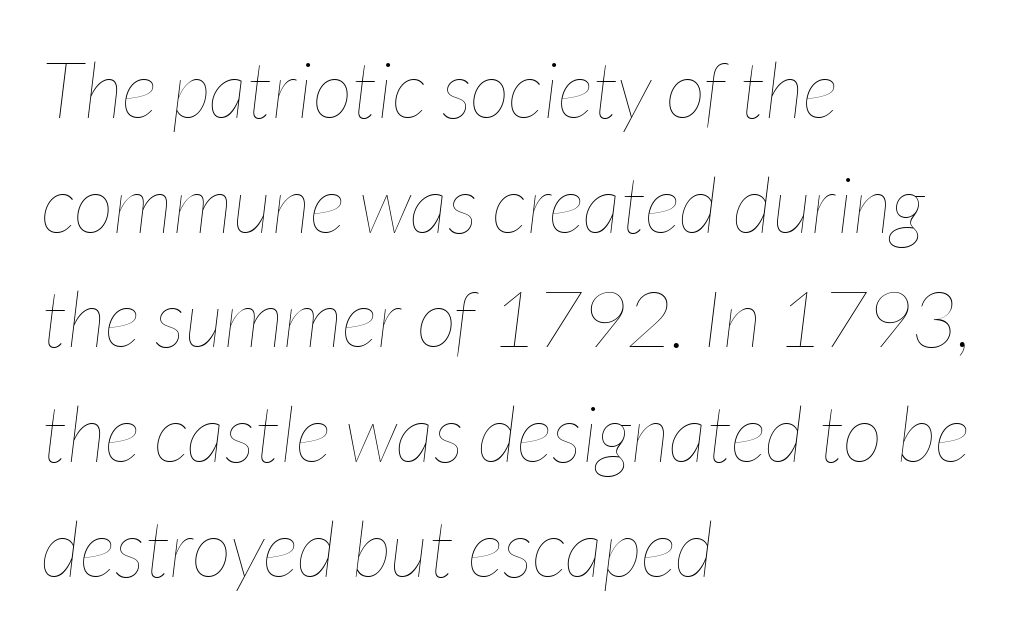
{"italic": "yes", "lean": "right", "slant_degrees": 7, "bold": "no", "weight": "thin", "width": "condensed", "stroke_contrast": "low", "x_height": "medium", "monospaced": "no", "underline": "no", "align": "left", "line_spacing": "normal", "line_spacing_ratio": 1.47, "letter_spacing": "normal", "letter_spacing_em": 0.0, "glyph_px": 78}
